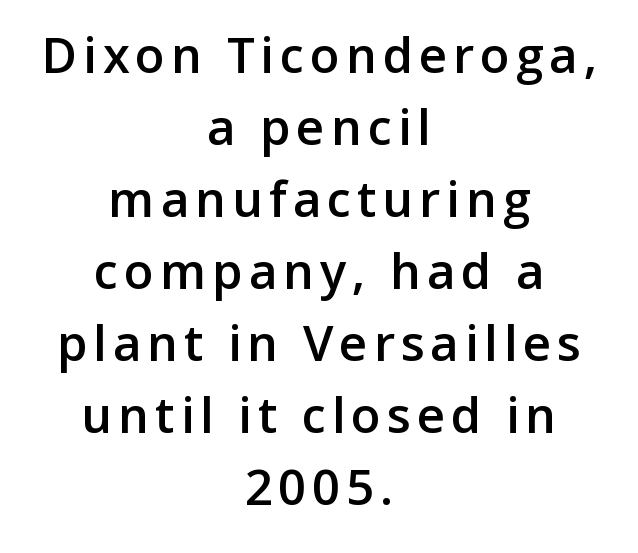
Honestly, there is no underline to notice here at all. This sample uses an upright cut, with every glyph sitting square on the baseline. Regular leading. The glyphs in this specimen are sans serif.
